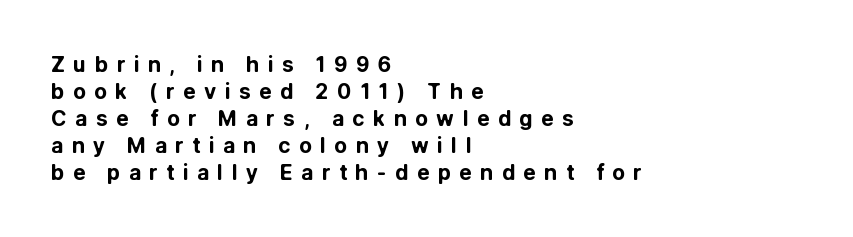
{"italic": "no", "bold": "yes", "underline": "no", "align": "left", "line_spacing": "normal", "line_spacing_ratio": 1.28, "letter_spacing": "wide", "letter_spacing_em": 0.4, "glyph_px": 21}
